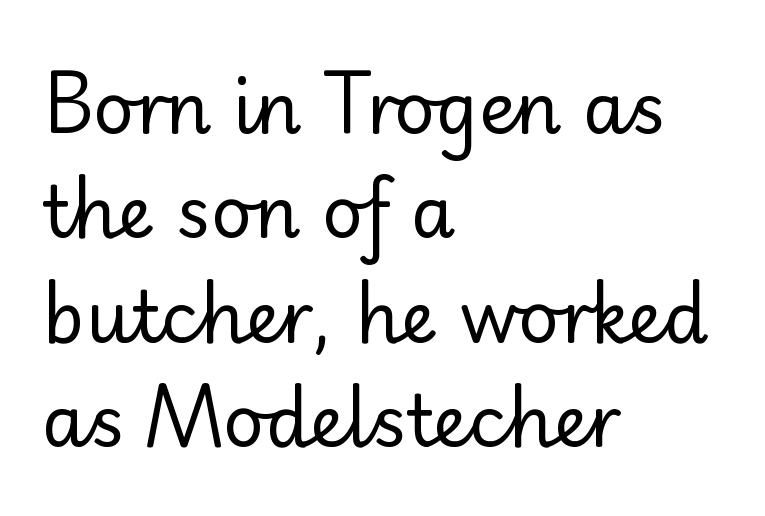
The face looks like a standard text weight, possibly lighter. Upright lettering throughout. Is there much room between lines? A standard amount, neither cramped nor airy. Is the letter spacing exaggerated? No — it looks like the ordinary default.
